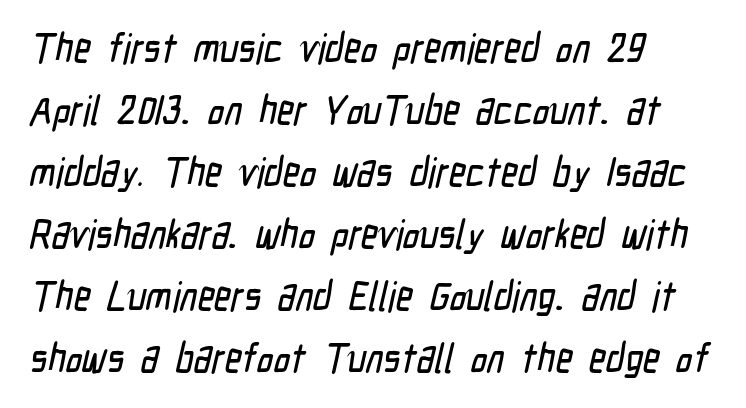
{"serif": "no", "width": "condensed", "stroke_contrast": "low", "x_height": "medium", "monospaced": "no", "underline": "no", "align": "left", "line_spacing": "normal", "line_spacing_ratio": 1.51, "letter_spacing": "normal", "letter_spacing_em": 0.0, "glyph_px": 41}
